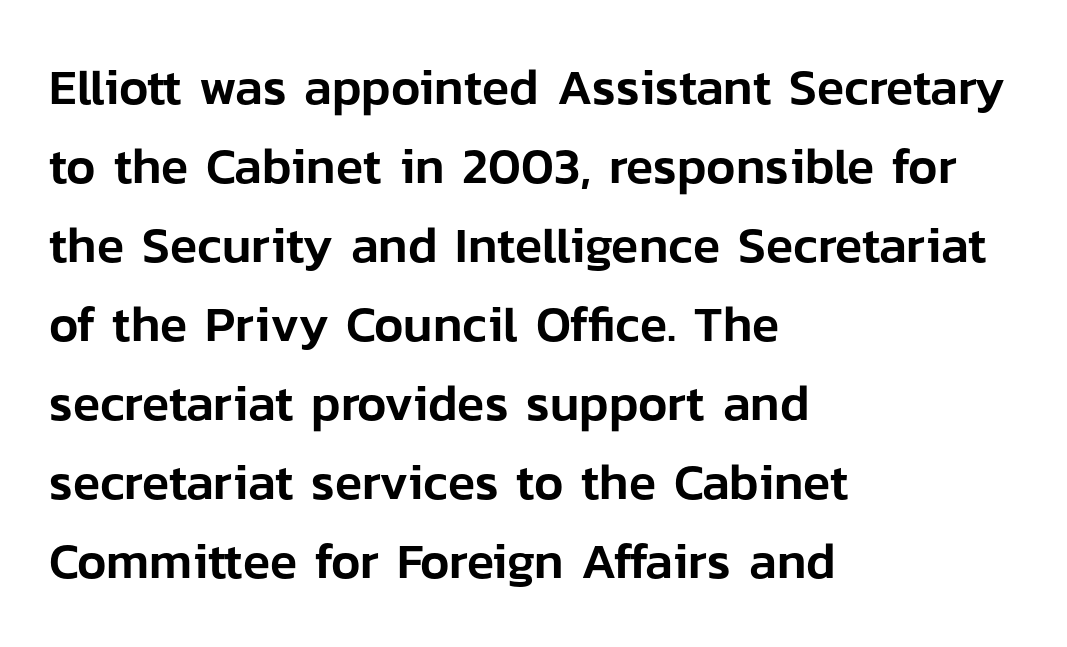
The image shows 50 px sans-serif type, upright; set left-aligned, normal line spacing (1.58x), normal letter spacing, not underlined; low stroke contrast and a medium x-height.
